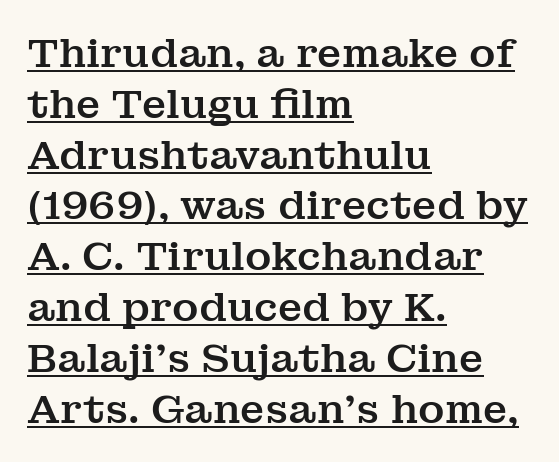
The rendering shows small feet on the letterforms — a serif design. Casual observation: everything's shoved over to the left. Has an underline been added? It has. Does extra space separate the letters? No, they use regular spacing.
